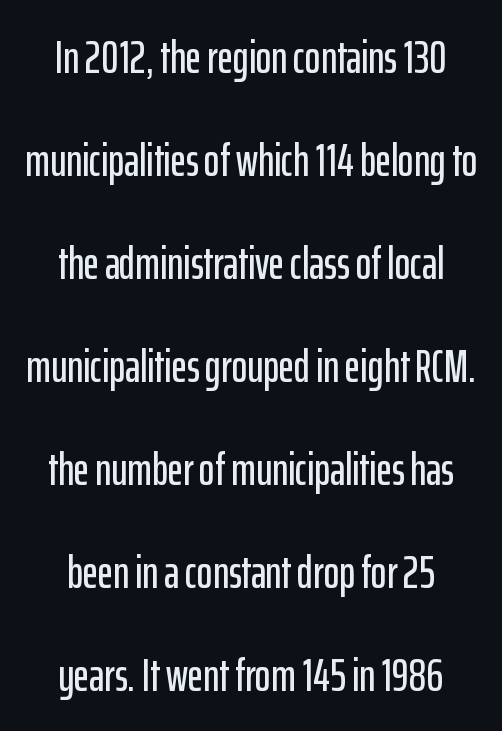
Underline: absent. Each letter keeps its own natural width here, so spacing adapts to shape. The font family rendered here belongs to the sans-serif group. The text block is weighted toward neither margin, spreading evenly from the middle. This block would shrink considerably if given ordinary leading; it's expanded now. Nothing unusual about the tracking: characters are spaced as the font intends.
